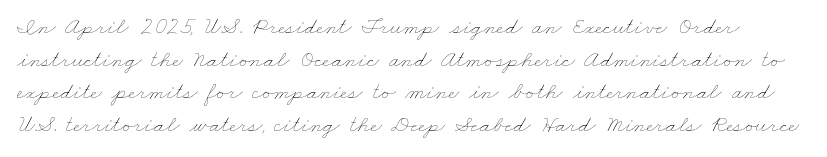
No chunkiness to these letters — they're not bold. Look at the tracking — it's just the regular setting, nothing added. Descenders are the only things crossing below the line. How would I describe the line gaps? Plain and ordinary.
